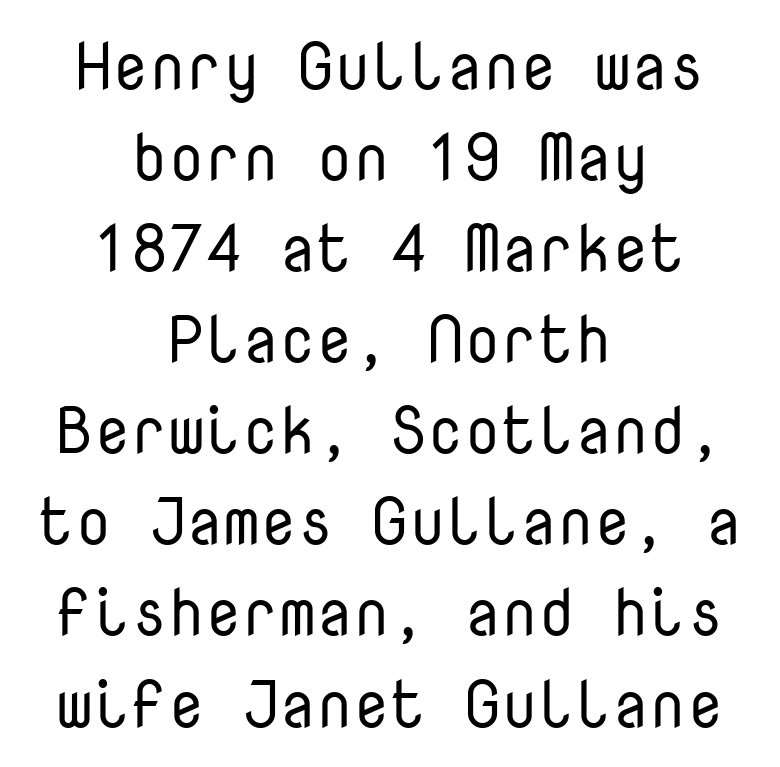
You could count columns in this text — the font is strictly monospaced. In terms of posture, this sample is upright. Any mark beneath the type? The region is blank. Is the type heavy? It reads as light-to-regular instead. These lines are composed in type without serifs.
